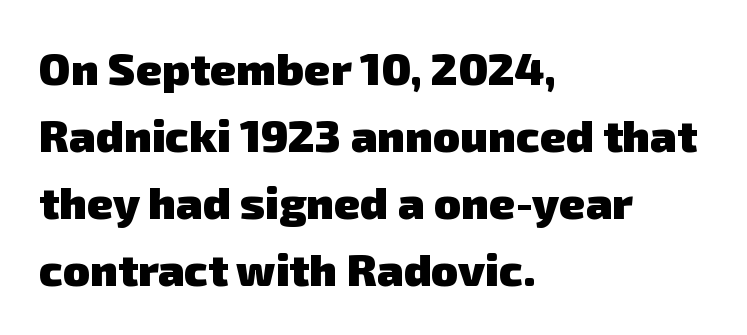
The space directly below the letters is spotless. Is this a sans? Yes — the strokes have no serifs. One glance says typical: line gaps are just what's usual. The typesetting leans heavy: a genuine bold. Line beginnings align vertically; line endings do not. Look at the tracking — it's just the regular setting, nothing added.
